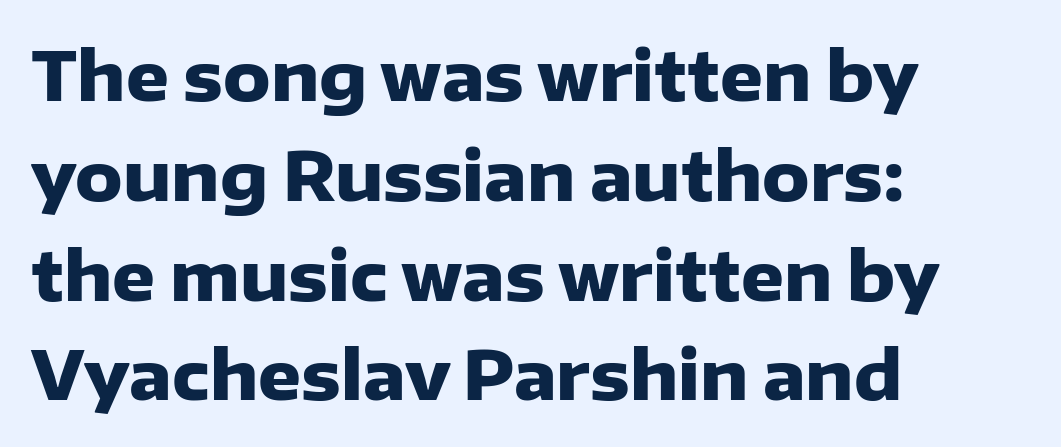
The letterforms sit shoulder to shoulder at normal distance. Quick note: interline space is typical. This rendering employs a face without finishing strokes, i.e., a sans-serif. No word sits above an underline.
